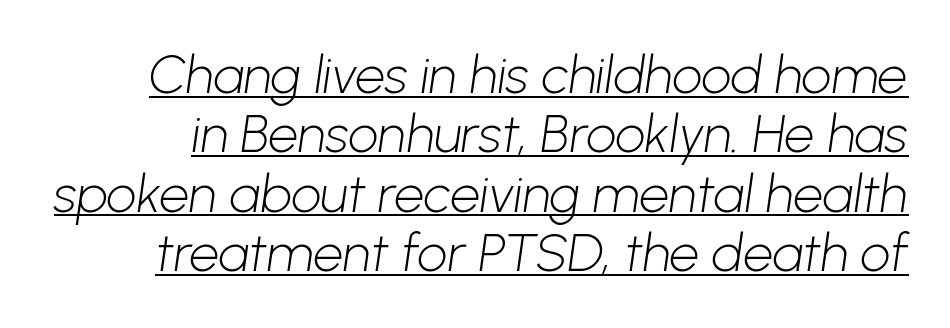
{"serif": "no", "bold": "no", "weight": "light", "width": "normal", "stroke_contrast": "low", "x_height": "medium", "monospaced": "no", "underline": "yes", "line_spacing": "tight", "line_spacing_ratio": 1.12, "letter_spacing": "normal", "letter_spacing_em": 0.0, "glyph_px": 53}
